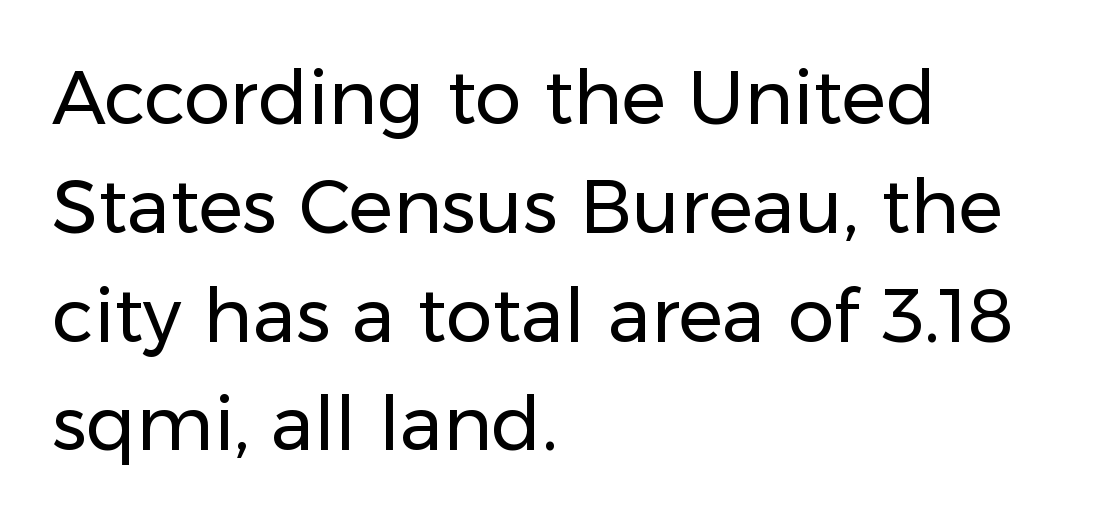
The image shows 74 px regular-weight sans-serif type, upright; set left-aligned, normal line spacing (1.47x), normal letter spacing, not underlined; low stroke contrast and a medium x-height.
